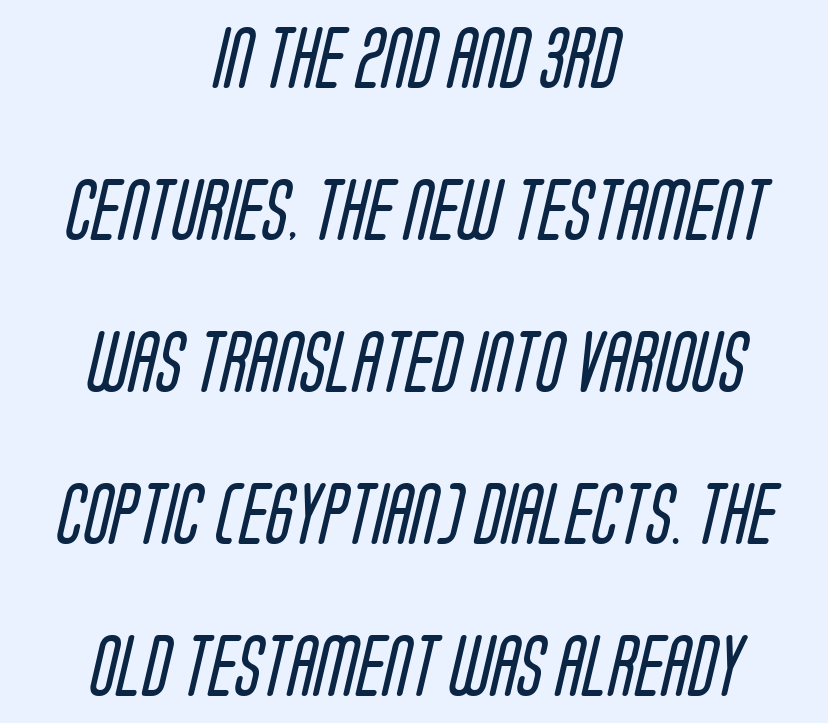
Think of a printed novel: that variable character pitch is what you see here. Reading down the column, the eye jumps a long way to each next line. The typeface has the unassuming heft of standard copy or less. The rag falls on both sides of this text block equally.
